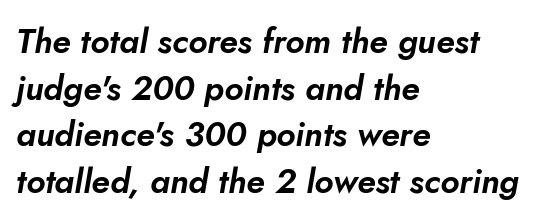
{"italic": "yes", "lean": "right", "slant_degrees": 10, "width": "normal", "stroke_contrast": "low", "x_height": "small", "monospaced": "no", "underline": "no", "align": "left", "line_spacing": "normal", "line_spacing_ratio": 1.37, "letter_spacing": "normal", "letter_spacing_em": 0.0, "glyph_px": 34}
